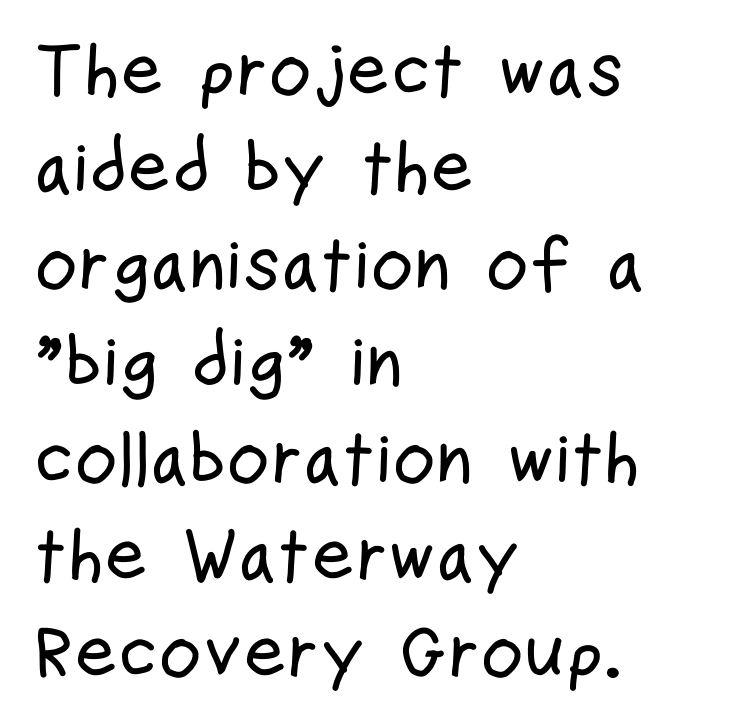
Q: Is the text italic (slanted)? A: No, it is upright.
Q: Is the typeface a serif or a sans-serif typeface? A: Sans-serif.
Q: Is the text underlined? A: No.
Q: How is the paragraph aligned? A: Left-aligned.
Q: Is the spacing between letters normal or unusually wide? A: Normal.
Q: Is the spacing between lines tight, normal or loose? A: Normal.
Q: Width (condensed, normal, or wide)? A: Condensed.
Q: Stroke contrast? A: Low.
Q: x-height? A: Medium.
Q: Monospaced? A: No.
